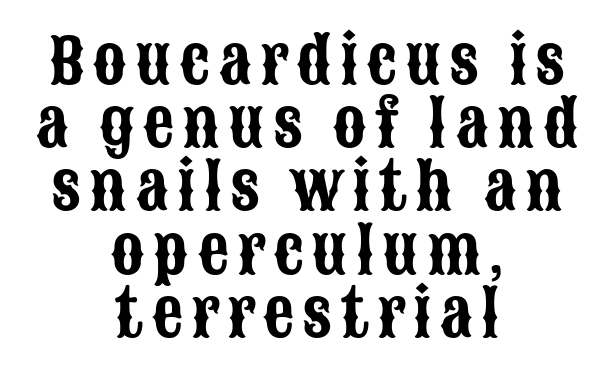
Q: Is the text italic (slanted)? A: No, it is upright.
Q: Is the typeface a serif or a sans-serif typeface? A: Sans-serif.
Q: Is the text underlined? A: No.
Q: How is the paragraph aligned? A: Centered.
Q: Is the spacing between lines tight, normal or loose? A: Tight.
Q: Width (condensed, normal, or wide)? A: Condensed.
Q: Stroke contrast? A: Low.
Q: x-height? A: Large.
Q: Monospaced? A: No.
